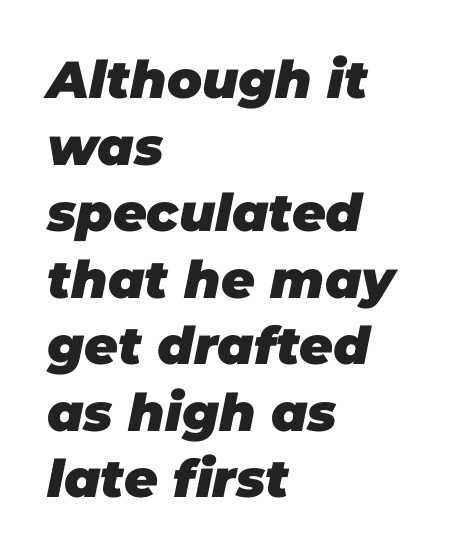
Q: Is the text bold? A: Yes.
Q: Is the text italic (slanted)? A: Yes, it leans right by about 11 degrees.
Q: Is the text underlined? A: No.
Q: How is the paragraph aligned? A: Left-aligned.
Q: Is the spacing between letters normal or unusually wide? A: Normal.
Q: Is the spacing between lines tight, normal or loose? A: Normal.
Q: Width (condensed, normal, or wide)? A: Normal.
Q: Stroke contrast? A: Low.
Q: x-height? A: Large.
Q: Monospaced? A: No.
